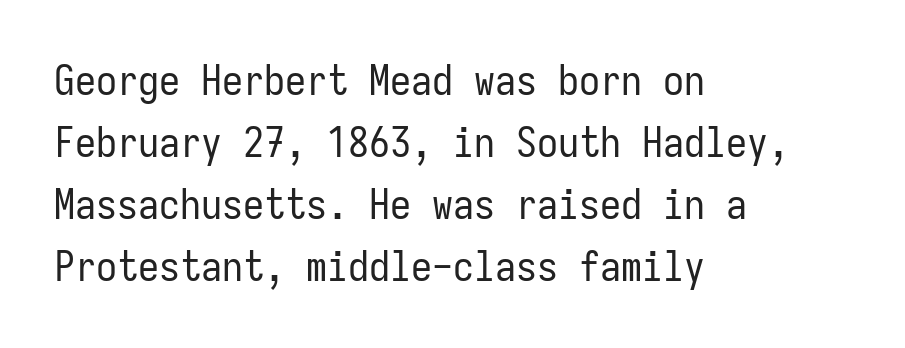
The image shows 42 px regular-weight, condensed sans-serif type, upright, monospaced; set left-aligned, normal line spacing (1.48x), normal letter spacing, not underlined; low stroke contrast and a medium x-height.
